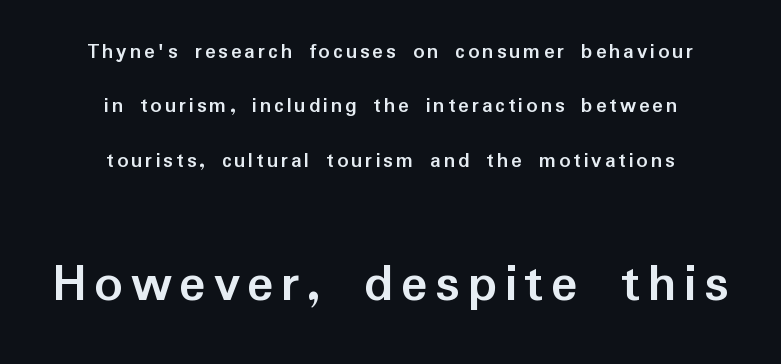
{"serif": "no", "italic": "no", "bold": "yes", "weight": "semibold", "width": "normal", "stroke_contrast": "low", "x_height": "medium", "monospaced": "no", "underline": "no", "align": "center", "line_spacing": "loose", "line_spacing_ratio": 2.47, "larger_block": "second", "size_ratio": 2.55, "glyph_px": 56}
